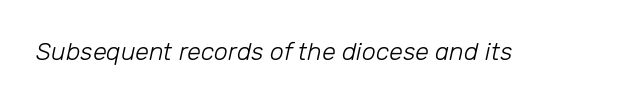
Q: Is the text bold? A: No.
Q: Is the text italic (slanted)? A: Yes, it leans right by about 12 degrees.
Q: Is the text underlined? A: No.
Q: Is the spacing between letters normal or unusually wide? A: Normal.
